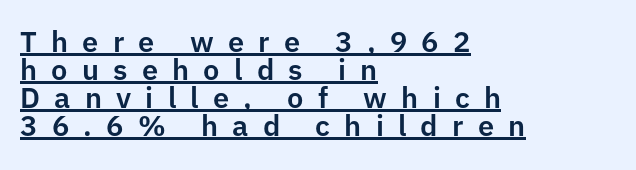
Tracking value appears strongly positive — letters spread wide. Do the characters align in a grid? No, the font is proportional. Baseline-to-baseline distance is barely more than the letter height. Which margin do the lines hug? The left one — the right edge is uneven.
